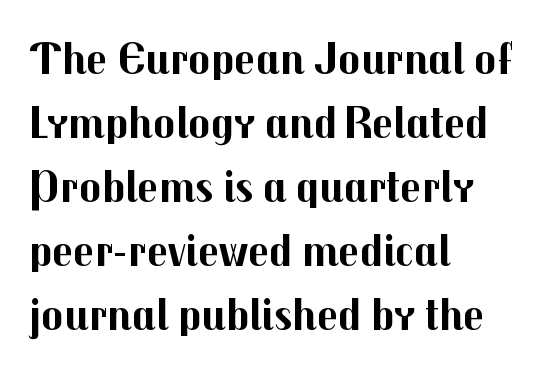
The rendering shows plain stroke endings on the letterforms — a sans-serif design. Vertical spacing — default. Posture: straight, roman, zero tilt. Strokes here are thick enough to call this a true bold.
